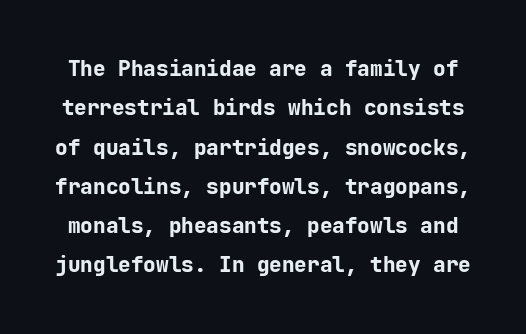
The lettering holds an erect, upright posture throughout. The space beneath each line is pristine and unruled. Heavy, bold letterforms. Glyph-to-glyph distance matches everyday printed text.
